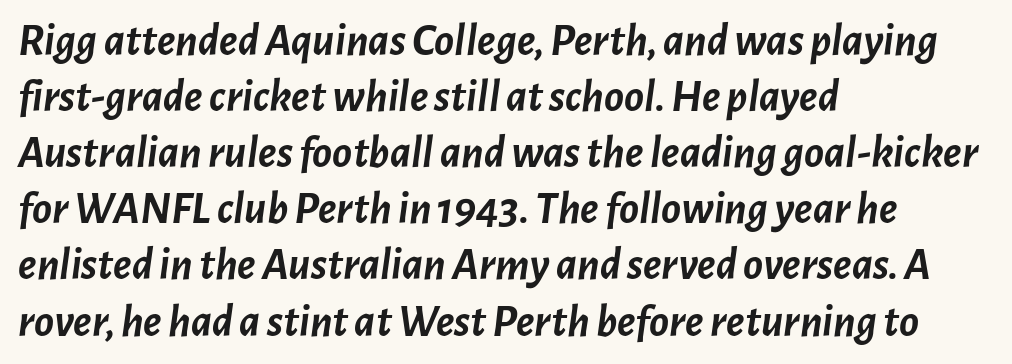
The image shows 46 px semibold type, italic (leaning right); set left-aligned, line spacing 1.22x, normal letter spacing, not underlined; low stroke contrast and a medium x-height.
